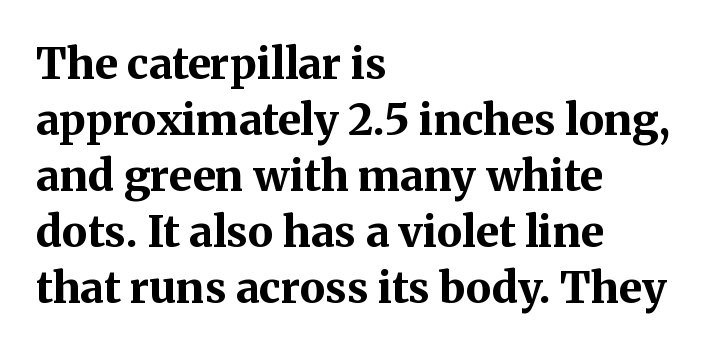
{"serif": "yes", "italic": "no", "bold": "yes", "weight": "bold", "width": "normal", "stroke_contrast": "medium", "x_height": "medium", "monospaced": "no", "underline": "no", "align": "left", "line_spacing": "normal", "line_spacing_ratio": 1.3, "letter_spacing": "normal", "letter_spacing_em": 0.0, "glyph_px": 43}
